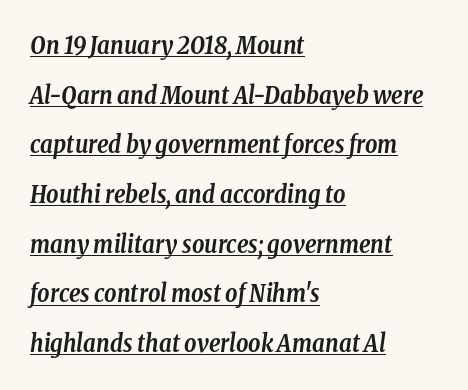
{"italic": "yes", "lean": "right", "slant_degrees": 8, "bold": "yes", "underline": "yes", "align": "left", "line_spacing": "loose", "line_spacing_ratio": 2.07, "letter_spacing": "normal", "letter_spacing_em": 0.0, "glyph_px": 24}
